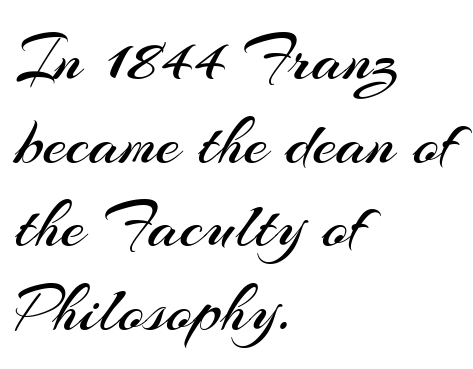
Q: Is the text bold? A: No.
Q: Is the text italic (slanted)? A: Yes.
Q: Is the typeface a serif or a sans-serif typeface? A: Sans-serif.
Q: Is the text underlined? A: No.
Q: How is the paragraph aligned? A: Left-aligned.
Q: Is the spacing between letters normal or unusually wide? A: Normal.
Q: Width (condensed, normal, or wide)? A: Normal.
Q: Stroke contrast? A: Medium.
Q: x-height? A: Small.
Q: Monospaced? A: No.
